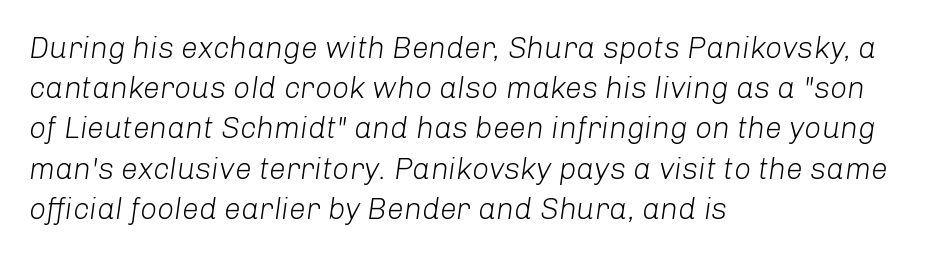
You could not count columns in this text — the font is proportionally spaced. These lines are set flush left with a ragged right edge. The glyphs look as if they've been sheared to an angle. The rows are spaced the way most documents space them. What stands out about the letter spacing? Nothing — it is the standard amount. The weight tops out at a normal text grade.
